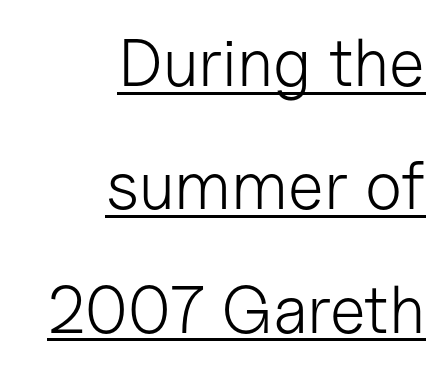
The image shows 67 px light sans-serif type, upright; set right-aligned, line spacing 1.84x, normal letter spacing, underlined; low stroke contrast and a medium x-height.
